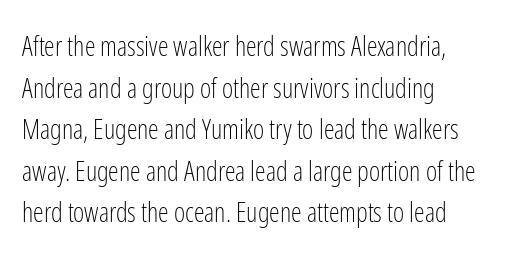
{"italic": "no", "bold": "no", "underline": "no", "align": "left", "line_spacing": "normal", "line_spacing_ratio": 1.54, "letter_spacing": "normal", "letter_spacing_em": 0.0, "glyph_px": 27}
